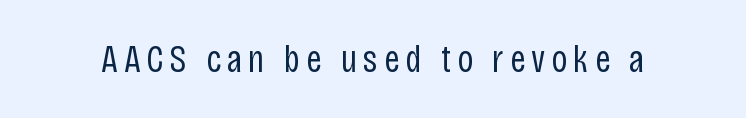
Q: Is the text bold? A: No.
Q: Is the text italic (slanted)? A: No, it is upright.
Q: Is the typeface a serif or a sans-serif typeface? A: Sans-serif.
Q: Is the text underlined? A: No.
Q: Width (condensed, normal, or wide)? A: Condensed.
Q: Stroke contrast? A: Low.
Q: x-height? A: Large.
Q: Monospaced? A: No.
